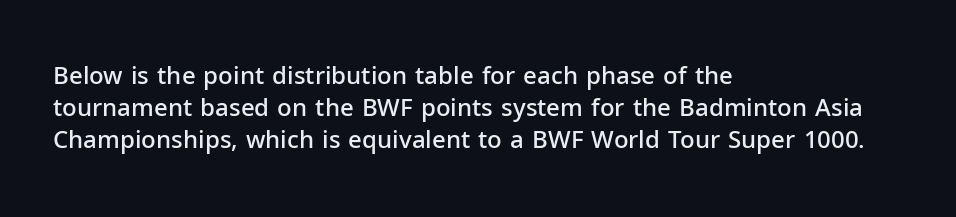
The image shows 24 px text type, upright; set left-aligned, normal line spacing (1.34x), normal letter spacing, not underlined.
